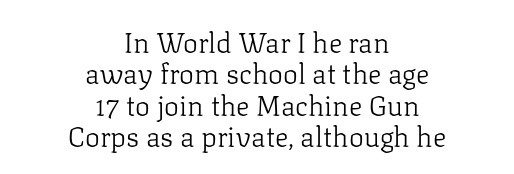
Q: Is the text bold? A: No.
Q: Is the text italic (slanted)? A: No, it is upright.
Q: Is the typeface a serif or a sans-serif typeface? A: Serif.
Q: Is the text underlined? A: No.
Q: How is the paragraph aligned? A: Centered.
Q: Is the spacing between letters normal or unusually wide? A: Normal.
Q: Is the spacing between lines tight, normal or loose? A: Tight.
Q: Width (condensed, normal, or wide)? A: Normal.
Q: Stroke contrast? A: Low.
Q: x-height? A: Medium.
Q: Monospaced? A: No.
